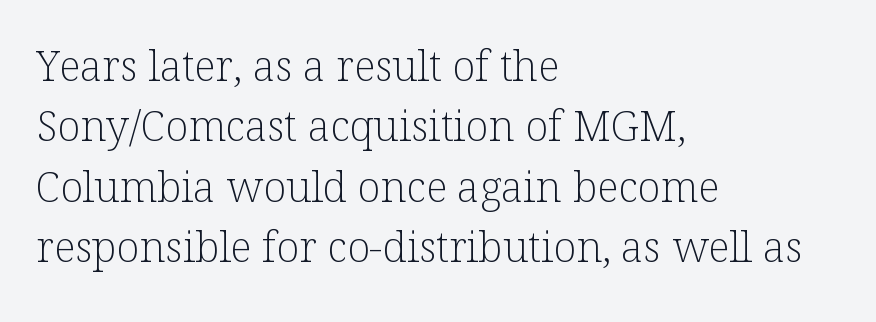
The image shows 42 px light serif type, upright; set left-aligned, normal line spacing (1.44x), normal letter spacing, not underlined; low stroke contrast and a medium x-height.
